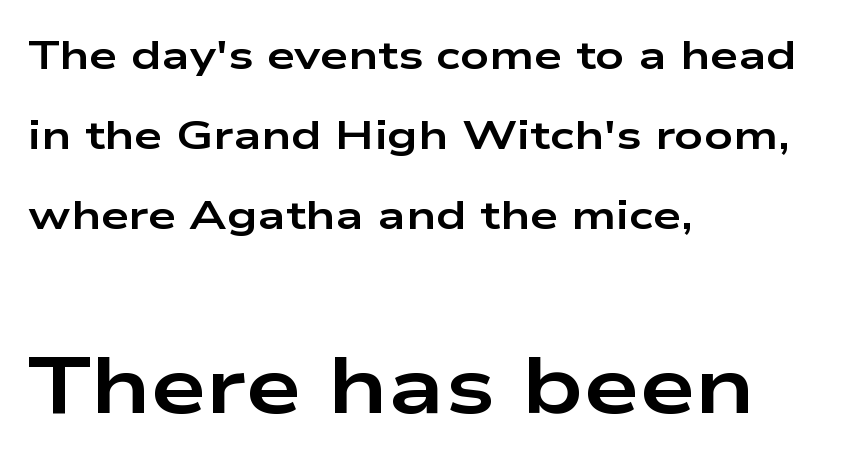
Q: Is the text bold? A: Yes.
Q: Is the text italic (slanted)? A: No, it is upright.
Q: Is the typeface a serif or a sans-serif typeface? A: Sans-serif.
Q: Is the text underlined? A: No.
Q: How is the paragraph aligned? A: Left-aligned.
Q: Is the spacing between letters normal or unusually wide? A: Normal.
Q: Is the spacing between lines tight, normal or loose? A: Loose.
Q: Which block of text is set in a larger size, the first (top) or the second (bottom)? A: The second (bottom) one.
Q: Width (condensed, normal, or wide)? A: Wide.
Q: Stroke contrast? A: Low.
Q: x-height? A: Medium.
Q: Monospaced? A: No.
